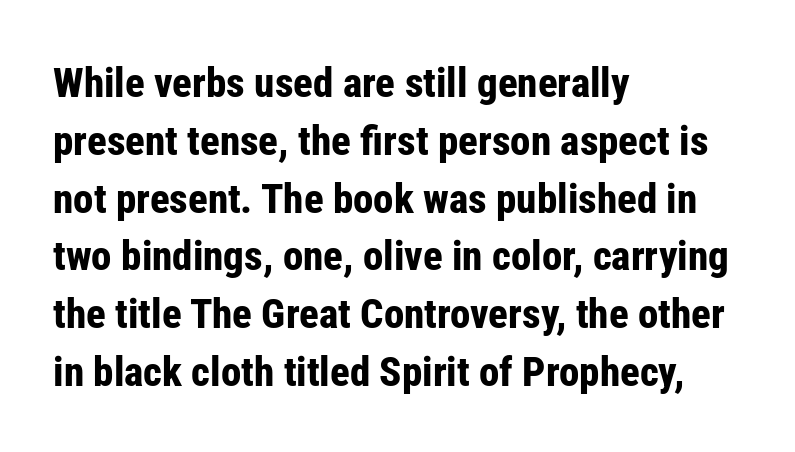
Regarding serifs, this sample does without them. Is this a fixed-width face? No — the glyphs have proportional, varying widths. The letterforms sit shoulder to shoulder at normal distance. The letters stand upright; this is a roman face. The space between consecutive lines is moderate.
